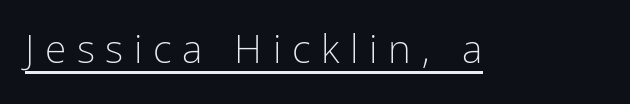
The image shows 39 px light, condensed sans-serif type, upright; set unusually wide letter spacing (+0.27 em), underlined; low stroke contrast and a medium x-height.
